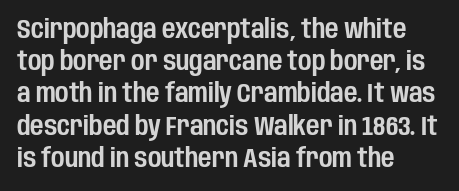
{"italic": "no", "underline": "no", "align": "left", "line_spacing_ratio": 1.24, "letter_spacing": "normal", "letter_spacing_em": 0.0, "glyph_px": 26}
